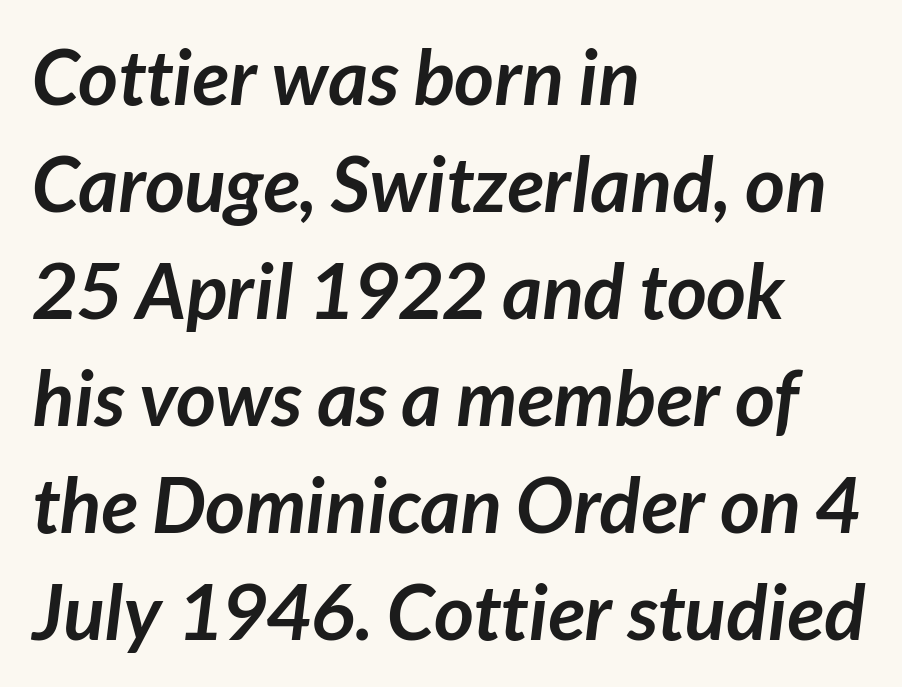
{"serif": "no", "bold": "yes", "weight": "semibold", "width": "normal", "stroke_contrast": "low", "x_height": "medium", "monospaced": "no", "underline": "no", "align": "left", "line_spacing": "normal", "line_spacing_ratio": 1.39, "letter_spacing": "normal", "letter_spacing_em": 0.0, "glyph_px": 77}
